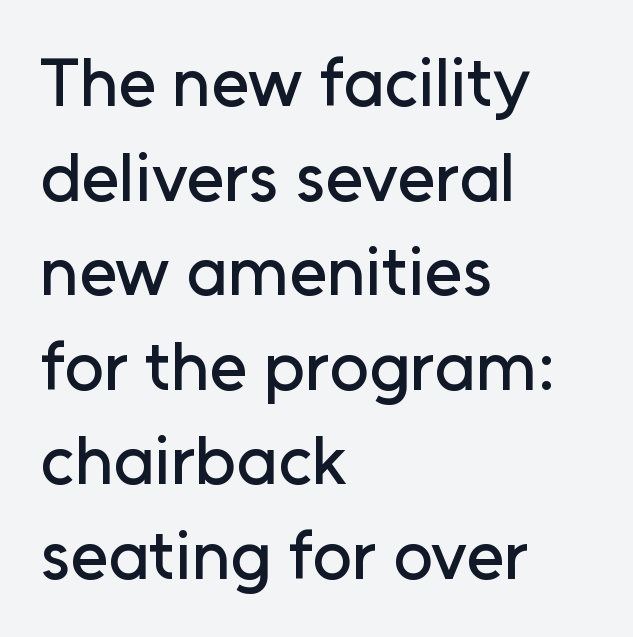
{"serif": "no", "italic": "no", "width": "normal", "stroke_contrast": "low", "x_height": "medium", "monospaced": "no", "underline": "no", "align": "left", "line_spacing": "normal", "line_spacing_ratio": 1.37, "letter_spacing": "normal", "letter_spacing_em": 0.0, "glyph_px": 69}
